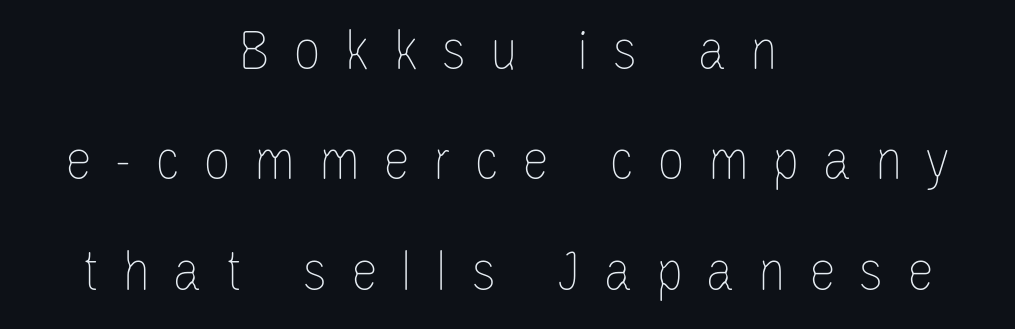
Q: Is the text bold? A: No.
Q: Is the text italic (slanted)? A: No, it is upright.
Q: Is the text underlined? A: No.
Q: How is the paragraph aligned? A: Centered.
Q: Is the spacing between letters normal or unusually wide? A: Unusually wide.
Q: Width (condensed, normal, or wide)? A: Condensed.
Q: Stroke contrast? A: Low.
Q: x-height? A: Large.
Q: Monospaced? A: No.
